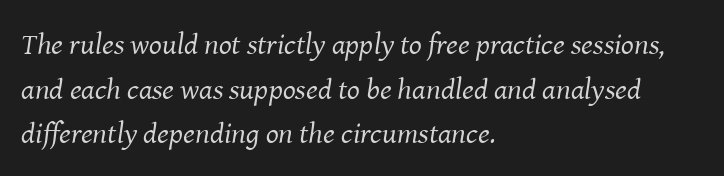
Q: Is the text bold? A: No.
Q: Is the text italic (slanted)? A: Yes, it leans right by about 8 degrees.
Q: Is the typeface a serif or a sans-serif typeface? A: Serif.
Q: Is the text underlined? A: No.
Q: How is the paragraph aligned? A: Left-aligned.
Q: Is the spacing between letters normal or unusually wide? A: Normal.
Q: Is the spacing between lines tight, normal or loose? A: Normal.
Q: Width (condensed, normal, or wide)? A: Normal.
Q: Stroke contrast? A: Medium.
Q: x-height? A: Medium.
Q: Monospaced? A: No.
